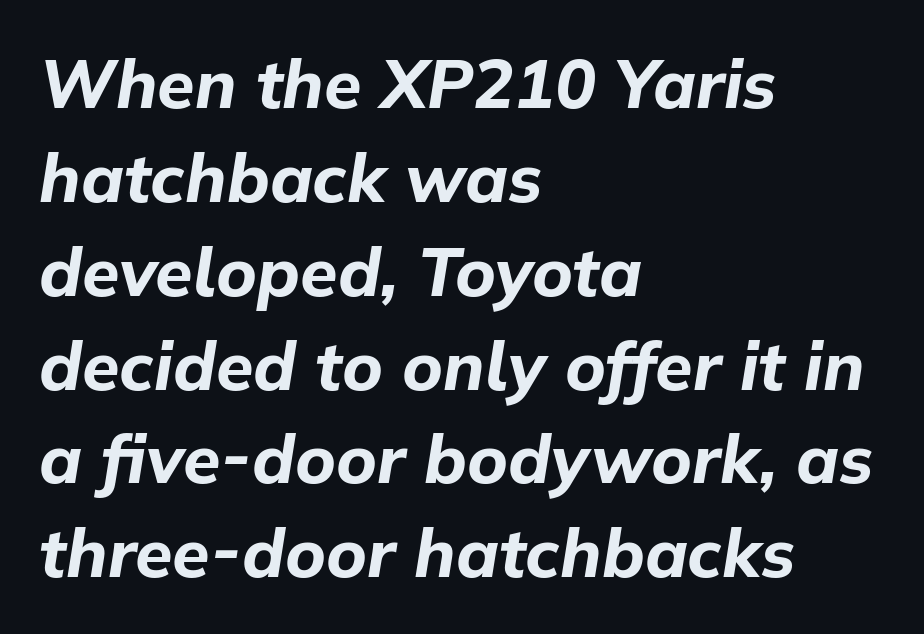
{"italic": "yes", "lean": "right", "slant_degrees": 9, "bold": "yes", "weight": "bold", "width": "normal", "stroke_contrast": "low", "x_height": "medium", "monospaced": "no", "underline": "no", "align": "left", "line_spacing": "normal", "line_spacing_ratio": 1.38, "letter_spacing": "normal", "letter_spacing_em": 0.0, "glyph_px": 68}
